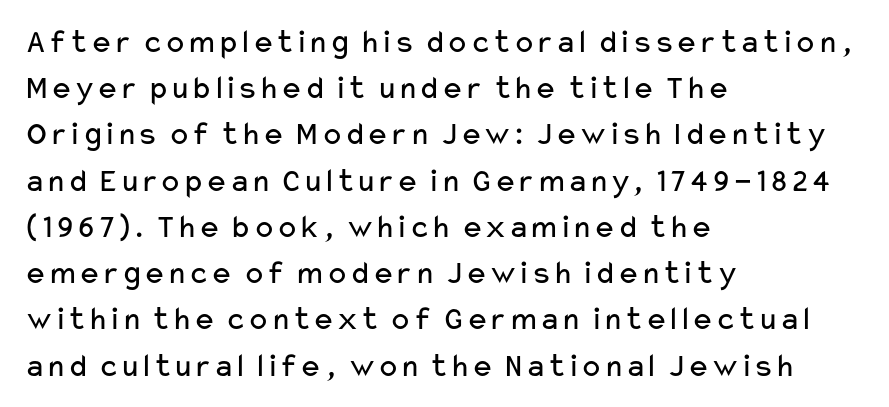
{"serif": "no", "italic": "no", "bold": "no", "weight": "regular", "width": "wide", "stroke_contrast": "low", "x_height": "medium", "monospaced": "no", "underline": "no", "align": "left", "line_spacing": "normal", "line_spacing_ratio": 1.36, "letter_spacing": "normal", "letter_spacing_em": 0.0, "glyph_px": 34}
